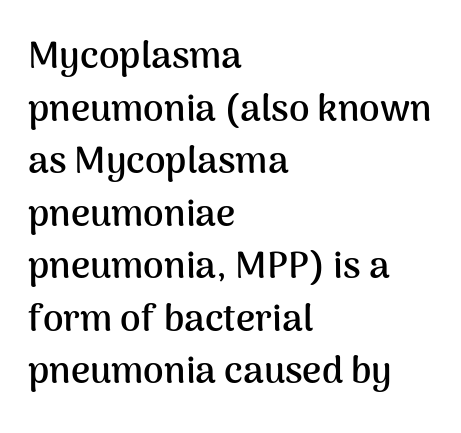
The image shows 37 px semibold sans-serif type, upright; set left-aligned, normal line spacing (1.42x), normal letter spacing, not underlined; medium stroke contrast and a medium x-height.
